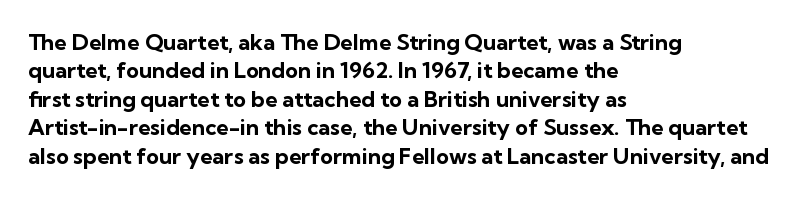
This is the regular roman posture of the typeface. The lines in this sample share a left origin and differ only in where they stop. Standard letterfit; no display-style spreading of the glyphs. Heavy-handed strokes throughout: this text is bold. The space directly below the letters is spotless.
